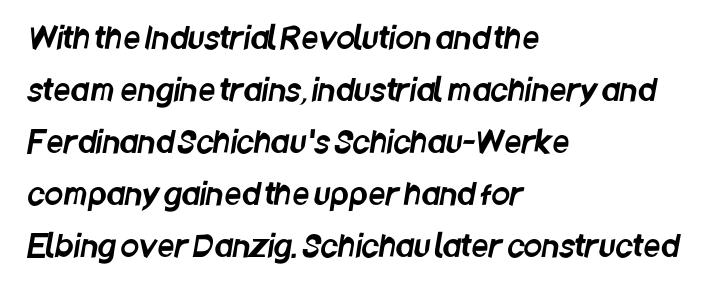
Q: Is the typeface a serif or a sans-serif typeface? A: Sans-serif.
Q: Is the text underlined? A: No.
Q: How is the paragraph aligned? A: Left-aligned.
Q: Is the spacing between letters normal or unusually wide? A: Normal.
Q: Width (condensed, normal, or wide)? A: Condensed.
Q: Stroke contrast? A: Low.
Q: x-height? A: Large.
Q: Monospaced? A: No.
